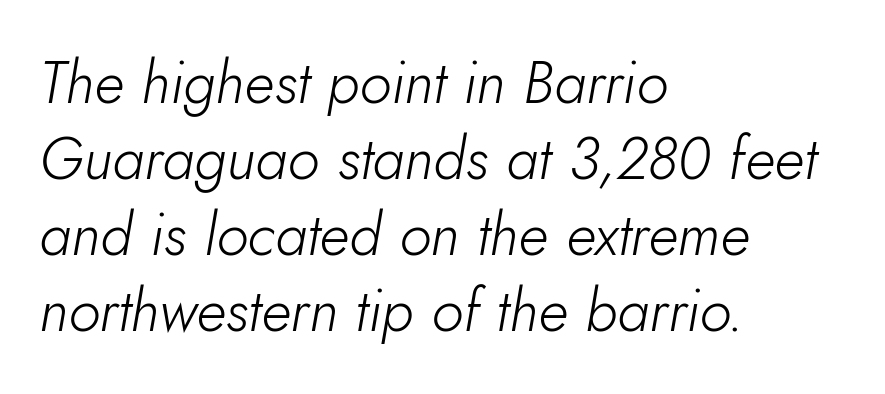
A clean baseline with only descenders dipping below it. Between one letter and the next there's only the usual sliver of space. Spacing verdict: proportional, widths tailored to each character. Line starts are locked; line ends wander. Would a proofreader flag this as italicized? Yes.
